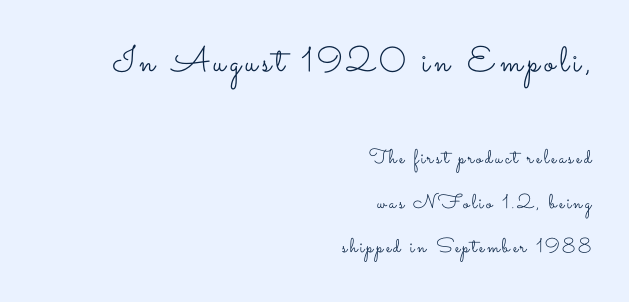
Proportional: the letters do not fall into vertical columns. The space between consecutive lines is lavish. Size hierarchy here favors the leading block over the trailing one.
